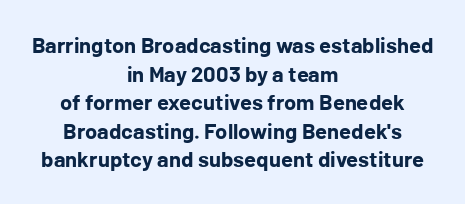
Between one letter and the next there's only the usual sliver of space. Stroke thickness is high; the sample reads as a true bold. Reading down the column, the eye jumps a familiar distance to each next line. Where is the straight margin? There isn't one; the lines are centered. Posture: upright roman.
